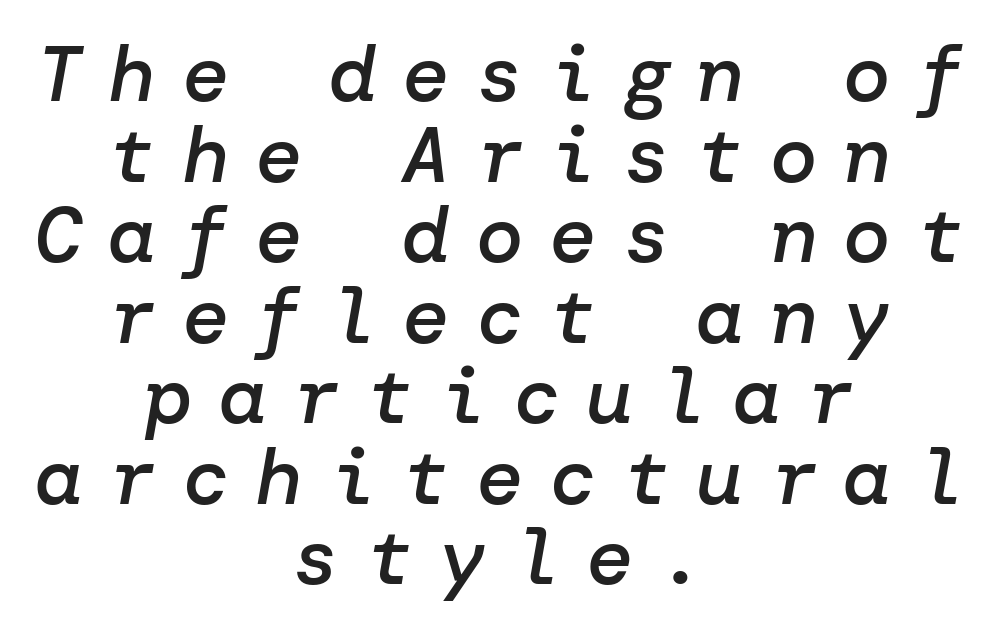
The block of text is dense from top to bottom, with scant space between rows. Someone cranked the tracking dial way up on this one. Just letters on the line, the space beneath them empty. A typesetter would mark this as italic. The setting favours the middle, as headings and verse often do. These words are printed semibold, heavier than regular yet not bold.
